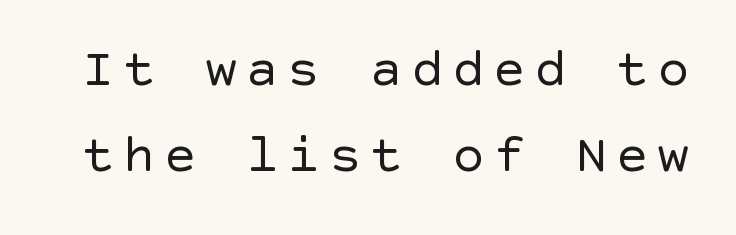
The space directly below the letters is spotless. The axis of the letterforms is exactly vertical. Weight: regular or lighter. The rendering uses a moderate line-height, typical for paragraphs. A sans-serif font was chosen for this passage.
